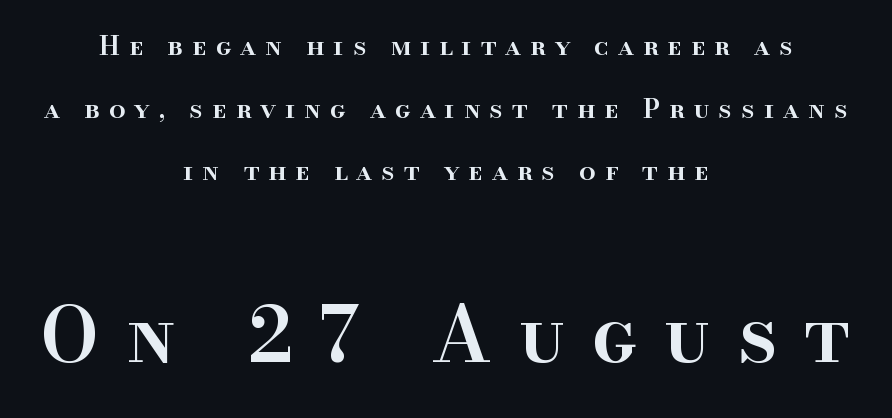
Whoever set this chose breathing room over compactness in the vertical rhythm. Small over large — that's the arrangement of the two blocks here. You can tell it's not italic because the verticals are truly vertical. Heft: intermediate — a semibold. Classification — serif. The gap between lines stays unmarked.
